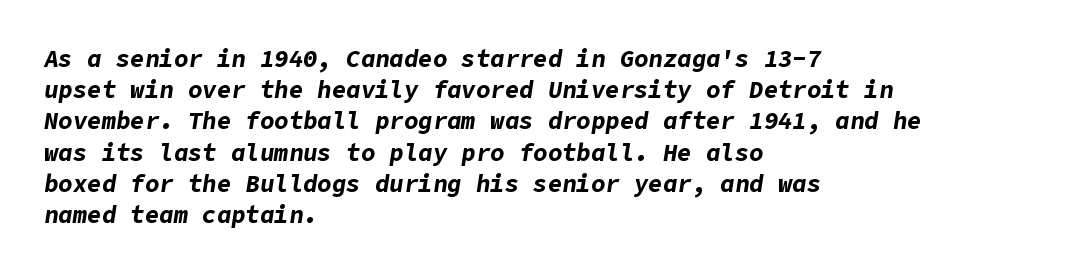
Q: Is the text bold? A: Yes.
Q: Is the text italic (slanted)? A: Yes, it leans right by about 9 degrees.
Q: Is the text underlined? A: No.
Q: How is the paragraph aligned? A: Left-aligned.
Q: Is the spacing between letters normal or unusually wide? A: Normal.
Q: Is the spacing between lines tight, normal or loose? A: Normal.
